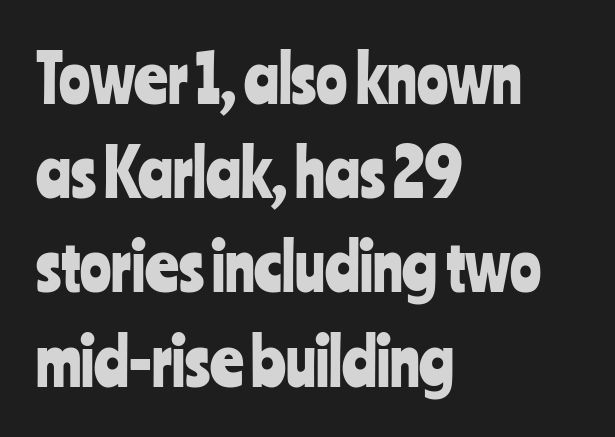
Q: Is the text italic (slanted)? A: No, it is upright.
Q: Is the typeface a serif or a sans-serif typeface? A: Sans-serif.
Q: Is the text underlined? A: No.
Q: How is the paragraph aligned? A: Left-aligned.
Q: Is the spacing between letters normal or unusually wide? A: Normal.
Q: Is the spacing between lines tight, normal or loose? A: Normal.
Q: Width (condensed, normal, or wide)? A: Condensed.
Q: Stroke contrast? A: Low.
Q: x-height? A: Medium.
Q: Monospaced? A: No.
